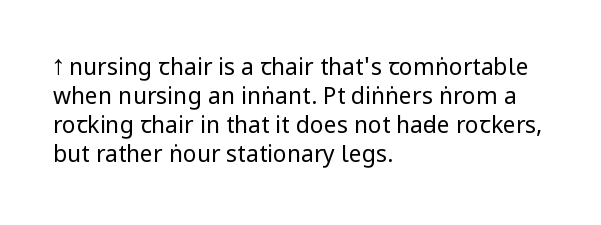
Q: Is the text bold? A: No.
Q: Is the text italic (slanted)? A: No, it is upright.
Q: Is the text underlined? A: No.
Q: How is the paragraph aligned? A: Left-aligned.
Q: Is the spacing between letters normal or unusually wide? A: Normal.
Q: Is the spacing between lines tight, normal or loose? A: Normal.
